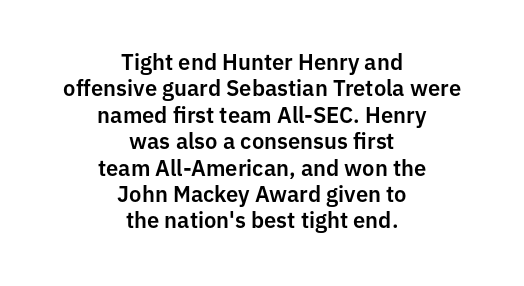
Q: Is the text italic (slanted)? A: No, it is upright.
Q: Is the text underlined? A: No.
Q: How is the paragraph aligned? A: Centered.
Q: Is the spacing between letters normal or unusually wide? A: Normal.
